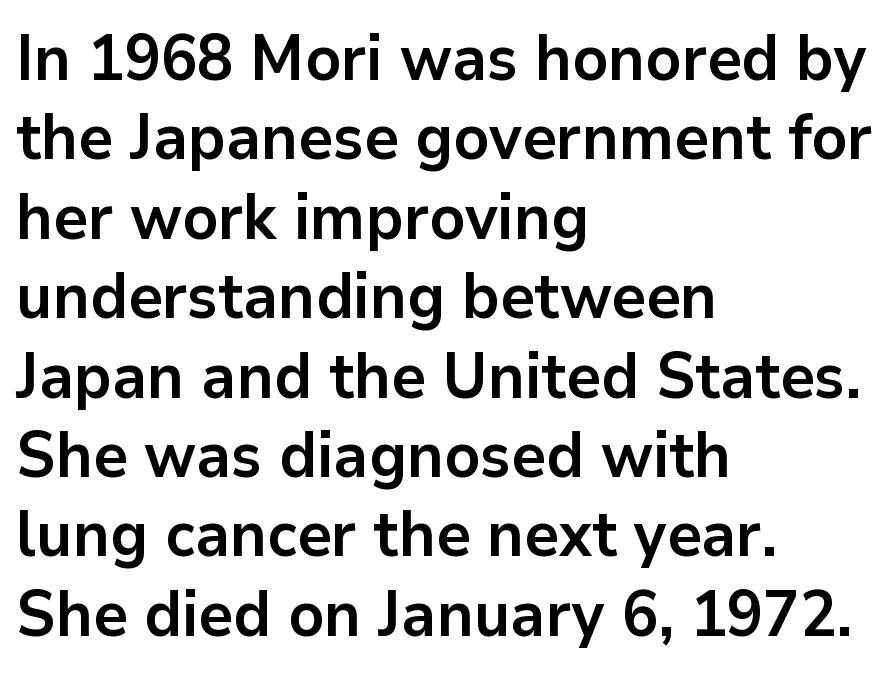
The image shows 63 px bold sans-serif type, upright; set left-aligned, normal line spacing (1.26x), normal letter spacing, not underlined; low stroke contrast and a medium x-height.
